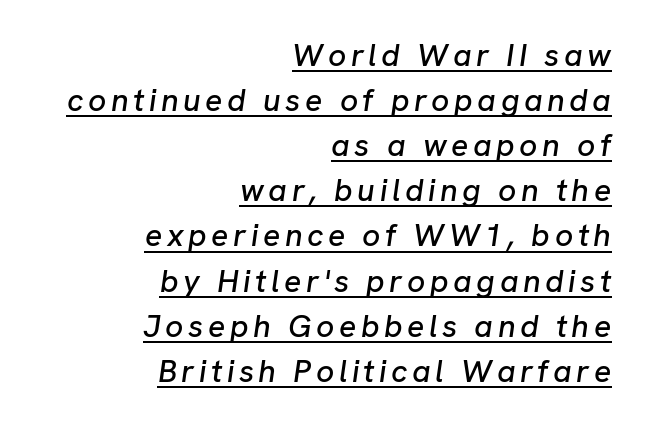
{"italic": "yes", "lean": "right", "slant_degrees": 8, "width": "normal", "stroke_contrast": "low", "x_height": "medium", "monospaced": "no", "underline": "yes", "align": "right", "line_spacing": "normal", "line_spacing_ratio": 1.41, "glyph_px": 32}
